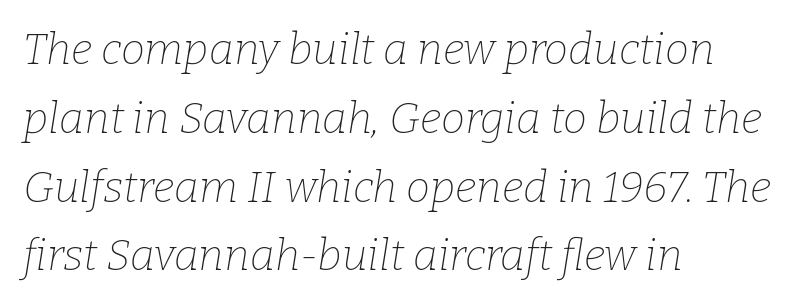
These lines were composed using italics. Compared with a typical body face, this is equally light or lighter still. Tracking value appears to be zero — textbook default spacing. Think of a printed novel: that variable character pitch is what you see here. The lines in this sample share a left origin and differ only in where they stop. Does the type have serifs? Yes, each stem ends in a small foot.
